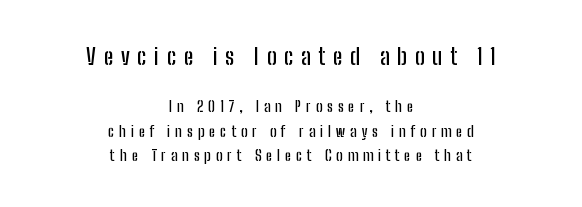
The image shows 23 px text type, upright; set centered, normal line spacing (1.61x), unusually wide letter spacing (+0.33 em), not underlined; the first (top) block is 1.53x larger.
